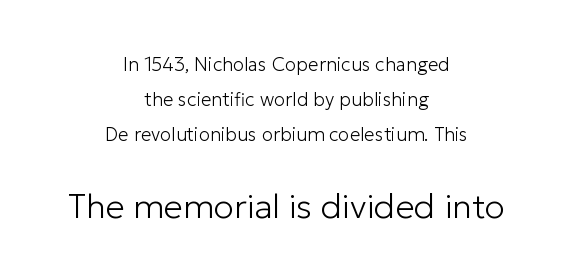
{"serif": "no", "italic": "no", "bold": "no", "weight": "light", "width": "normal", "stroke_contrast": "low", "x_height": "medium", "monospaced": "no", "underline": "no", "align": "center", "line_spacing_ratio": 1.83, "letter_spacing": "normal", "letter_spacing_em": 0.0, "larger_block": "second", "size_ratio": 1.79, "glyph_px": 34}
